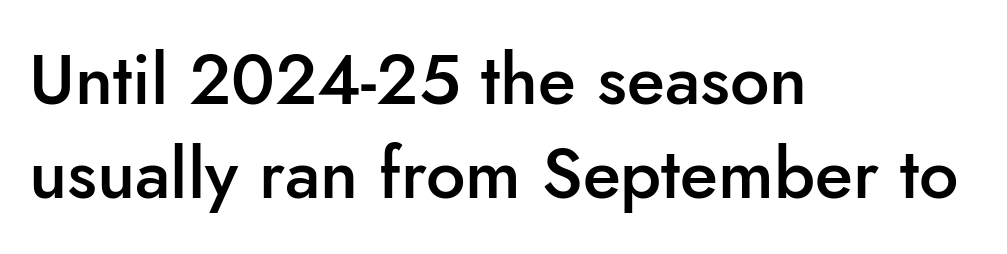
The image shows 70 px semibold sans-serif type, upright; set left-aligned, normal line spacing (1.34x), normal letter spacing, not underlined; low stroke contrast and a small x-height.
